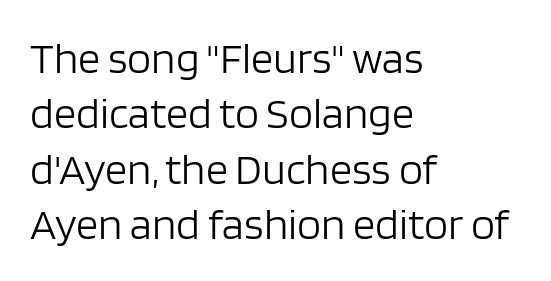
The image shows 44 px light sans-serif type, upright; set left-aligned, normal line spacing (1.26x), normal letter spacing, not underlined; low stroke contrast and a large x-height.
